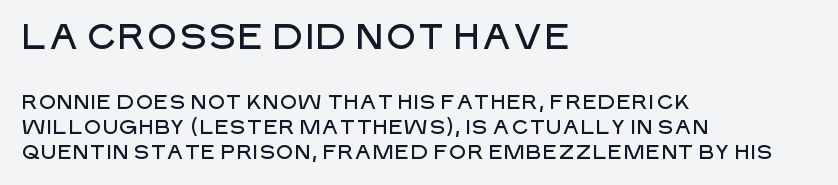
I'd call this a sans setting — the letters go barefoot. Think of a printed novel: that variable character pitch is what you see here. The letters sit at their default tracking, neither squeezed nor spread. The specimen reads as upright at a glance. Quick note: interline space is typical.
